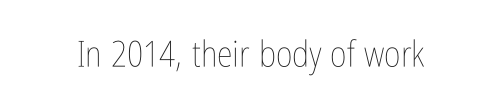
{"italic": "no", "bold": "no", "weight": "thin", "width": "condensed", "stroke_contrast": "low", "x_height": "medium", "monospaced": "no", "underline": "no", "letter_spacing": "normal", "letter_spacing_em": 0.0, "glyph_px": 36}
